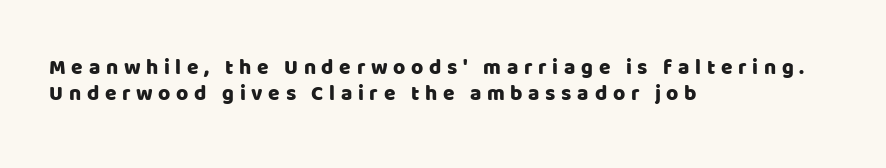
Q: Is the text italic (slanted)? A: No, it is upright.
Q: Is the text underlined? A: No.
Q: How is the paragraph aligned? A: Left-aligned.
Q: Is the spacing between letters normal or unusually wide? A: Unusually wide.
